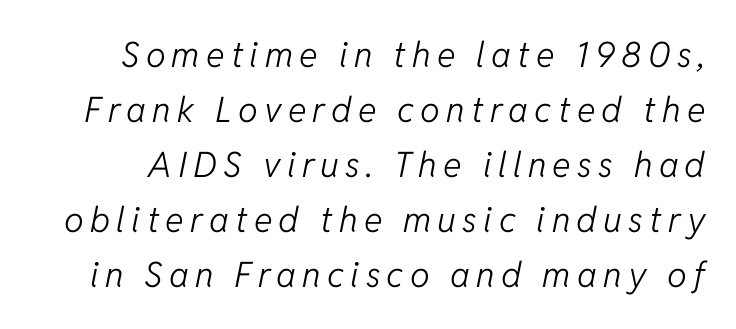
Q: Is the text bold? A: No.
Q: Is the text italic (slanted)? A: Yes, it leans right by about 11 degrees.
Q: Is the text underlined? A: No.
Q: Is the spacing between lines tight, normal or loose? A: Normal.
Q: Width (condensed, normal, or wide)? A: Normal.
Q: Stroke contrast? A: Low.
Q: x-height? A: Medium.
Q: Monospaced? A: No.
